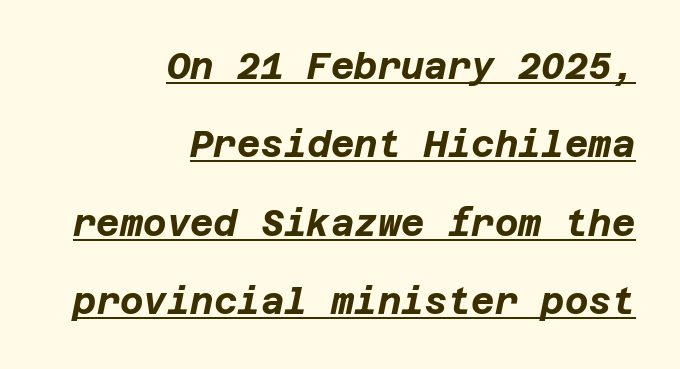
You can tell it's italic because the verticals aren't actually vertical. The letters sit at their default tracking, neither squeezed nor spread. Weight: bold. Somebody hit Ctrl+U on this one — the words are underlined. These lines stand farther apart than default settings would place them. Right-aligned paragraph, ragged on the left.
